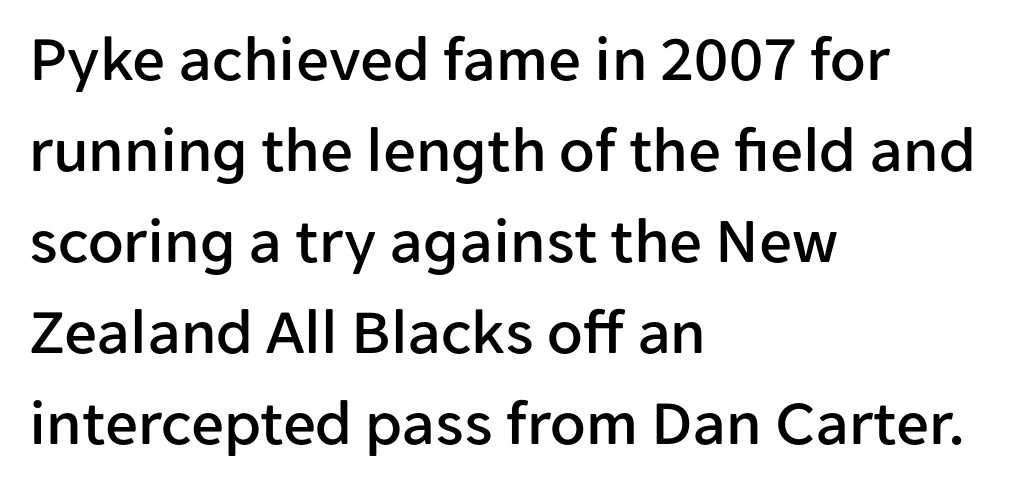
Spacing verdict: proportional, widths tailored to each character. You can tell it's not italic because the verticals are truly vertical. The passage is arranged the way most books set body copy — flush left. The characters display no serif detailing; their extremities are plain. A typesetter would call this zero additional tracking. Only glyphs here, with clear space below each row.
